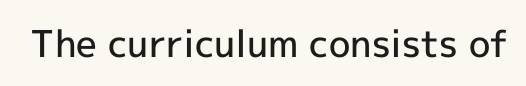
The image shows 37 px semibold sans-serif type, upright; set normal letter spacing, not underlined; a medium x-height.
